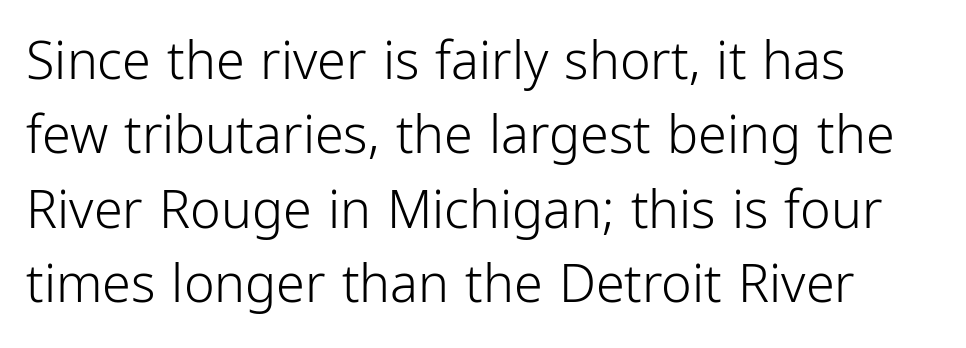
The image shows 52 px light, condensed sans-serif type, upright; set left-aligned, normal line spacing (1.43x), normal letter spacing, not underlined; low stroke contrast and a medium x-height.
